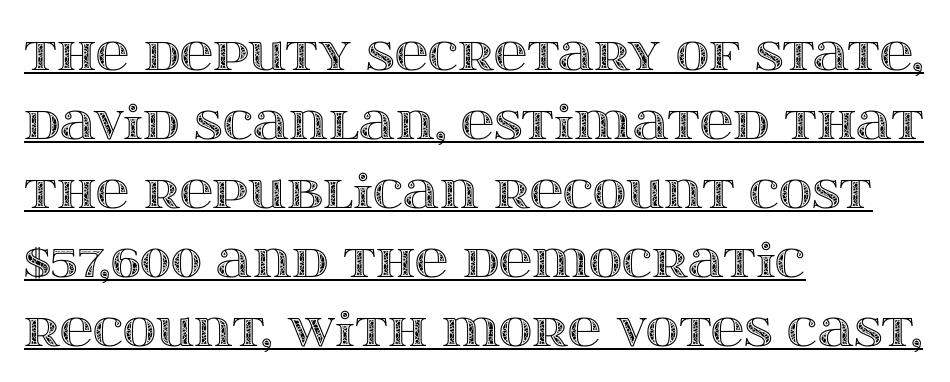
{"italic": "no", "width": "wide", "x_height": "large", "monospaced": "no", "underline": "yes", "align": "left", "line_spacing": "normal", "line_spacing_ratio": 1.5, "letter_spacing": "normal", "letter_spacing_em": 0.0, "glyph_px": 46}
